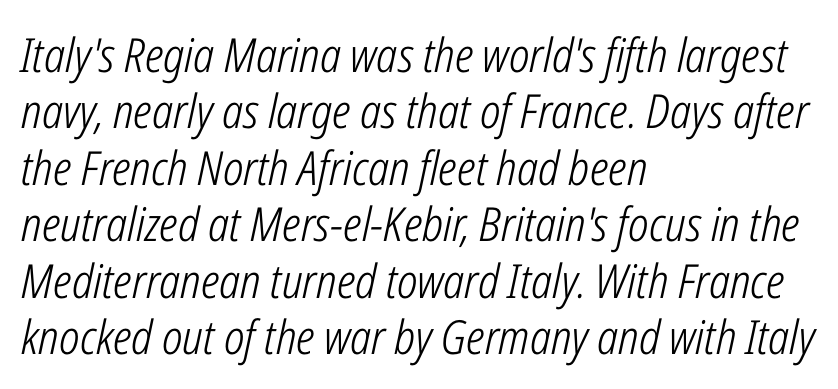
The space beneath each line is pristine and unruled. Slant detected: the letters are inclined. All the whitespace from short lines collects on the right. Think of a printed novel: that variable character pitch is what you see here.
